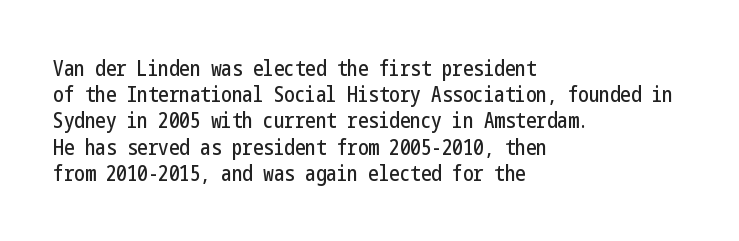
Q: Is the text italic (slanted)? A: No, it is upright.
Q: Is the text underlined? A: No.
Q: How is the paragraph aligned? A: Left-aligned.
Q: Is the spacing between letters normal or unusually wide? A: Normal.
Q: Is the spacing between lines tight, normal or loose? A: Normal.
